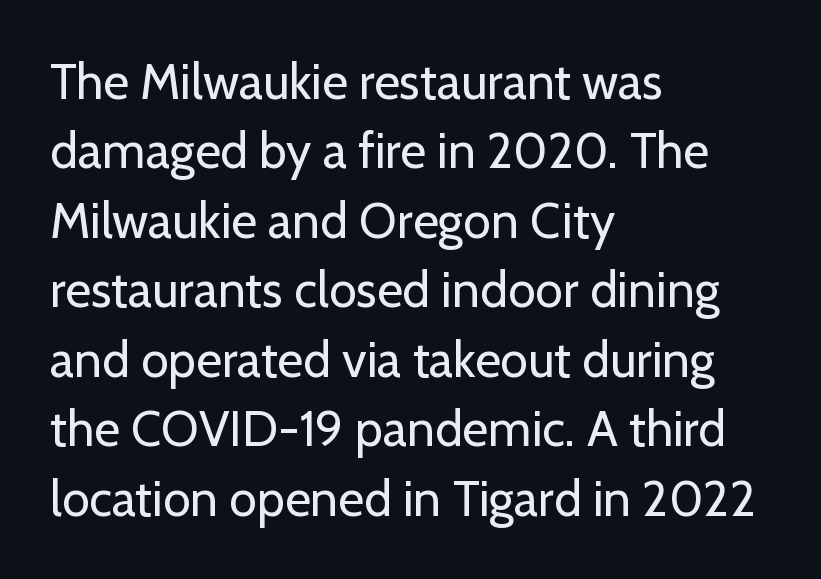
{"serif": "no", "italic": "no", "bold": "no", "weight": "regular", "width": "normal", "stroke_contrast": "low", "x_height": "medium", "monospaced": "no", "underline": "no", "align": "left", "line_spacing": "normal", "line_spacing_ratio": 1.39, "letter_spacing": "normal", "letter_spacing_em": 0.0, "glyph_px": 50}
